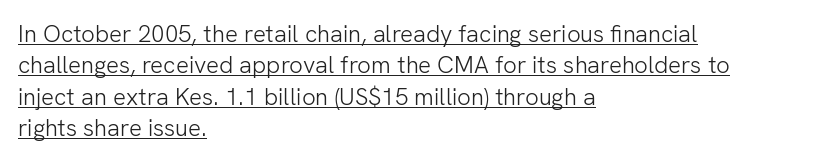
The image shows 24 px text type, upright; set left-aligned, normal line spacing (1.31x), normal letter spacing, underlined.
